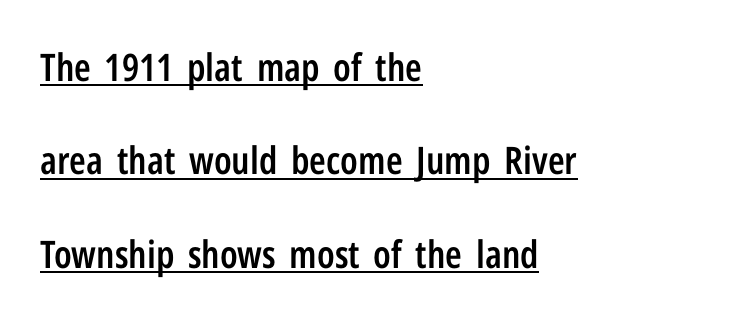
Q: Is the text bold? A: Semi-bold.
Q: Is the text italic (slanted)? A: No, it is upright.
Q: Is the typeface a serif or a sans-serif typeface? A: Sans-serif.
Q: Is the text underlined? A: Yes.
Q: How is the paragraph aligned? A: Left-aligned.
Q: Is the spacing between letters normal or unusually wide? A: Normal.
Q: Is the spacing between lines tight, normal or loose? A: Loose.
Q: Width (condensed, normal, or wide)? A: Condensed.
Q: Stroke contrast? A: Low.
Q: x-height? A: Medium.
Q: Monospaced? A: No.
